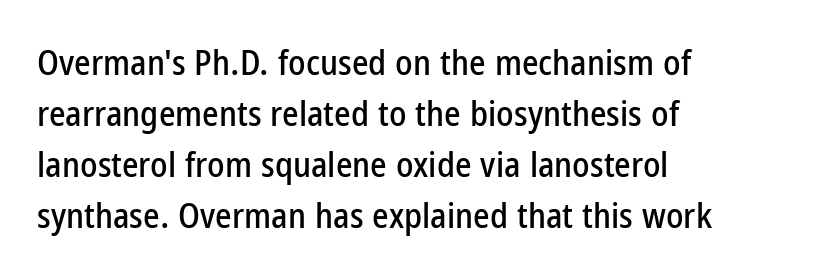
The image shows 35 px condensed sans-serif type, upright; set left-aligned, normal line spacing (1.46x), normal letter spacing, not underlined; low stroke contrast and a medium x-height.
